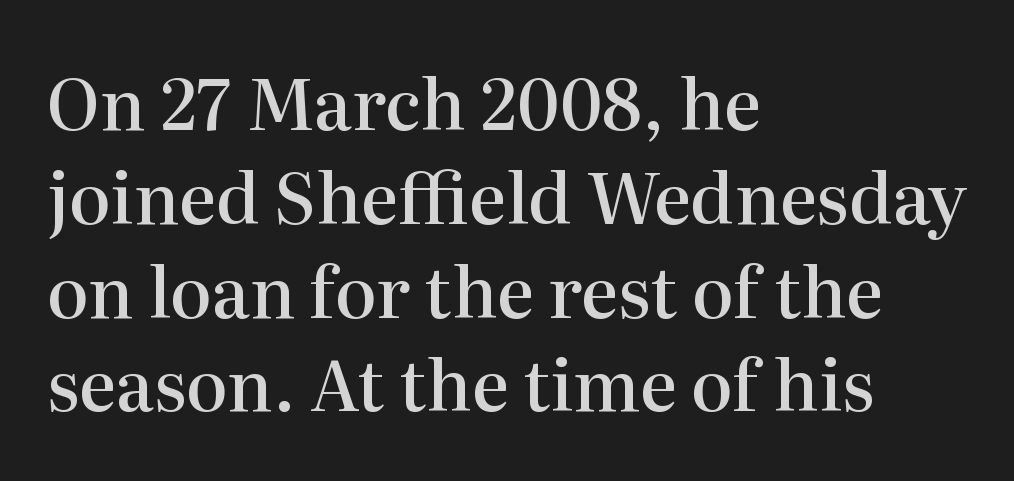
{"serif": "yes", "italic": "no", "bold": "semi", "weight": "semibold", "width": "normal", "stroke_contrast": "high", "x_height": "medium", "monospaced": "no", "underline": "no", "align": "left", "line_spacing": "normal", "line_spacing_ratio": 1.34, "letter_spacing": "normal", "letter_spacing_em": 0.0, "glyph_px": 70}
